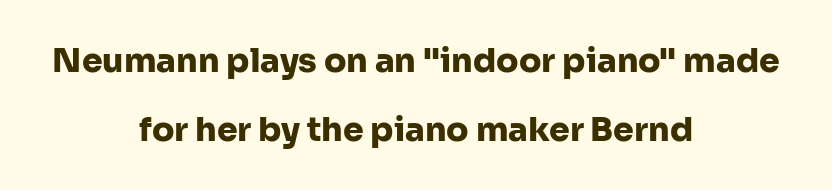
The sample has been set heavy, in full bold. Leading: increased. Looks like regular typesetting: each glyph gets only the width it needs. Descenders are the only things crossing below the line. Observe the ordinary spacing: letters are neighbours, not strangers.
